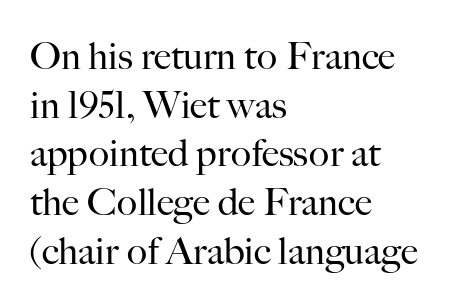
The image shows 38 px regular-weight serif type, upright; set left-aligned, normal line spacing (1.28x), normal letter spacing, not underlined; high stroke contrast and a small x-height.
